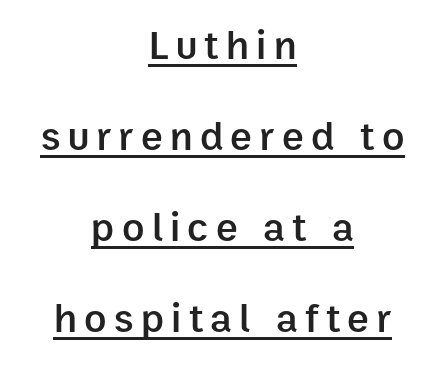
This rendering uses center alignment, leaving both contours irregular but symmetric. You could not count columns in this text — the font is proportionally spaced. Letterform terminals end flat and unadorned throughout the passage. Caption: lettering with a line underneath. This sample uses an upright cut, with every glyph sitting square on the baseline. A great deal of white space separates one row of letters from the next.
